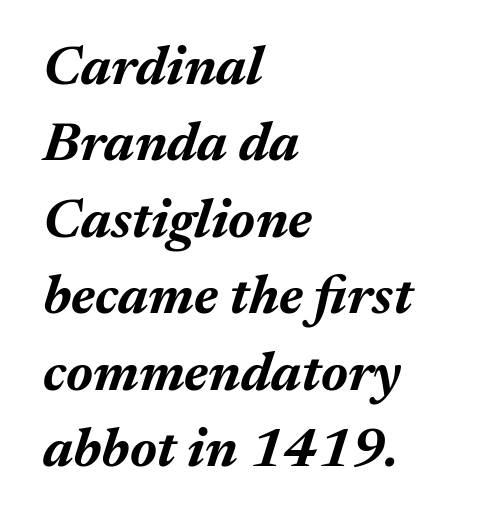
Layout note: lines flush left. Observe the ordinary spacing: letters are neighbours, not strangers. Each letter keeps its own natural width here, so spacing adapts to shape. When letters slant like this, we call the style italic. The gap between lines stays unmarked.
